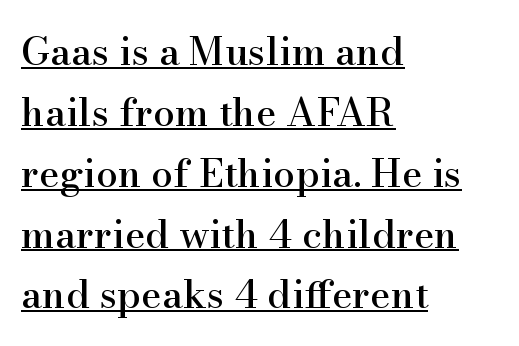
Q: Is the text italic (slanted)? A: No, it is upright.
Q: Is the typeface a serif or a sans-serif typeface? A: Serif.
Q: Is the text underlined? A: Yes.
Q: How is the paragraph aligned? A: Left-aligned.
Q: Is the spacing between letters normal or unusually wide? A: Normal.
Q: Is the spacing between lines tight, normal or loose? A: Normal.
Q: Width (condensed, normal, or wide)? A: Normal.
Q: Stroke contrast? A: High.
Q: x-height? A: Small.
Q: Monospaced? A: No.
